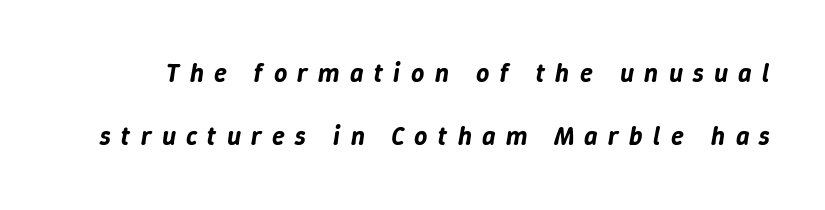
{"italic": "yes", "lean": "right", "slant_degrees": 9, "underline": "no", "line_spacing": "loose", "line_spacing_ratio": 2.43, "letter_spacing": "wide", "letter_spacing_em": 0.4, "glyph_px": 26}
